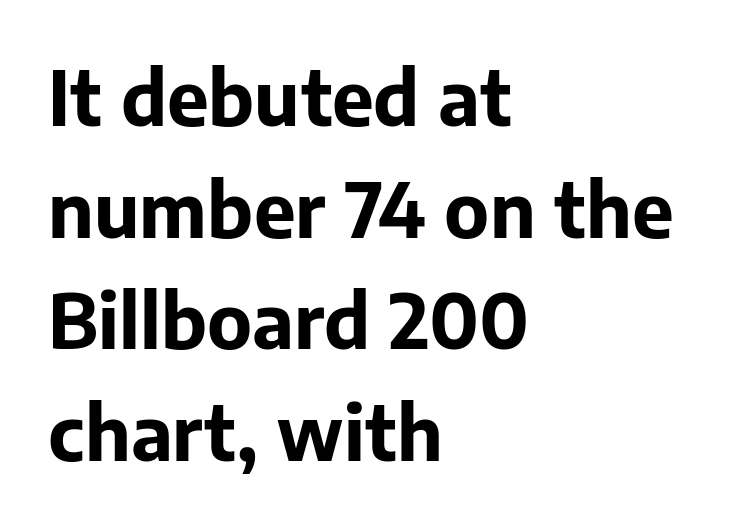
{"serif": "no", "italic": "no", "bold": "yes", "weight": "bold", "width": "normal", "stroke_contrast": "low", "x_height": "medium", "monospaced": "no", "underline": "no", "align": "left", "line_spacing": "normal", "line_spacing_ratio": 1.49, "letter_spacing": "normal", "letter_spacing_em": 0.0, "glyph_px": 75}
